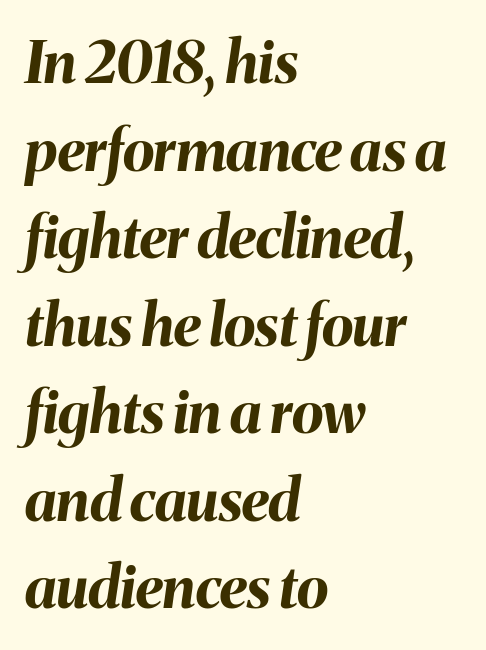
{"italic": "yes", "lean": "right", "slant_degrees": 8, "bold": "yes", "weight": "bold", "width": "normal", "stroke_contrast": "medium", "x_height": "medium", "monospaced": "no", "underline": "no", "align": "left", "line_spacing": "normal", "line_spacing_ratio": 1.51, "letter_spacing": "normal", "letter_spacing_em": 0.0, "glyph_px": 58}
